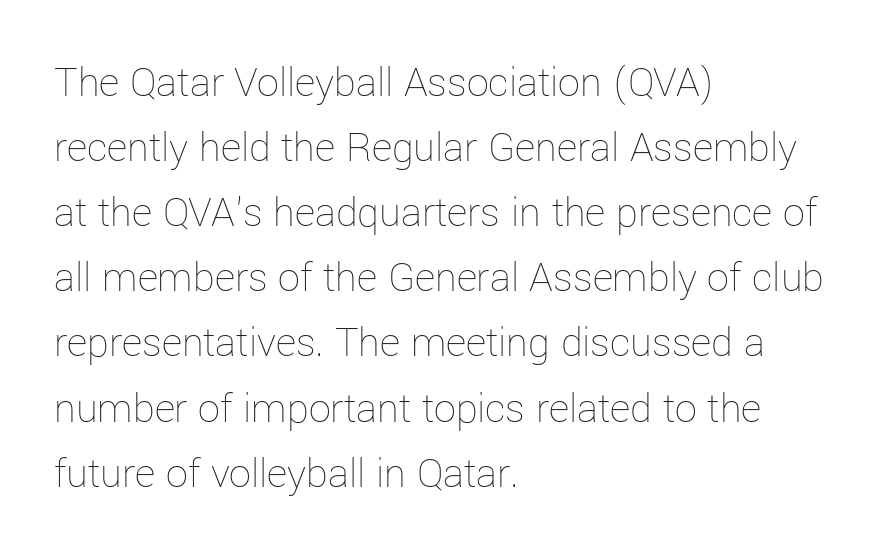
{"italic": "no", "bold": "no", "weight": "thin", "width": "normal", "stroke_contrast": "low", "x_height": "medium", "monospaced": "no", "underline": "no", "align": "left", "line_spacing": "normal", "line_spacing_ratio": 1.48, "letter_spacing": "normal", "letter_spacing_em": 0.0, "glyph_px": 44}
